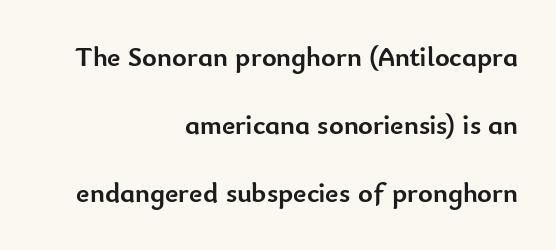
Every row of glyphs terminates at an identical x-position on the right. Quick note: not italic, upright. The gaps between neighbouring characters are ordinary and unremarkable. How would I describe the line gaps? Wide and relaxed. Observe the absence of serifs on each vertical stroke in this sample.
